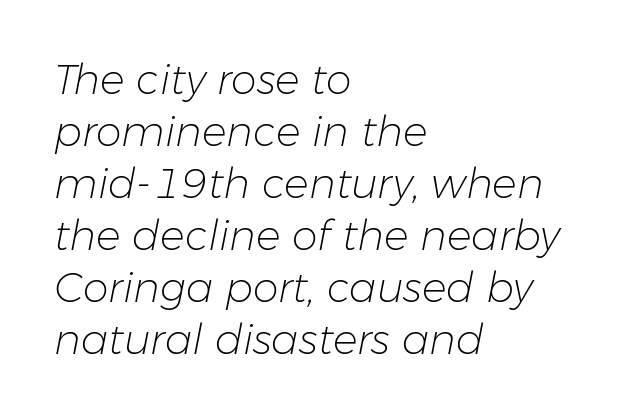
The image shows 41 px light type, italic (leaning right); set left-aligned, normal line spacing (1.27x), normal letter spacing, not underlined; low stroke contrast and a medium x-height.
